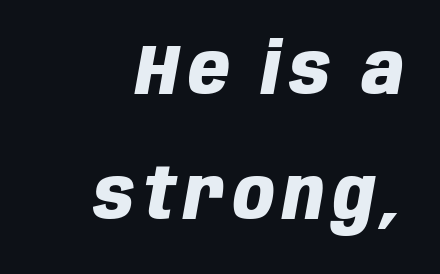
The image shows 72 px heavy, condensed type, italic (leaning right); set right-aligned, line spacing 1.74x, not underlined; low stroke contrast and a large x-height.
